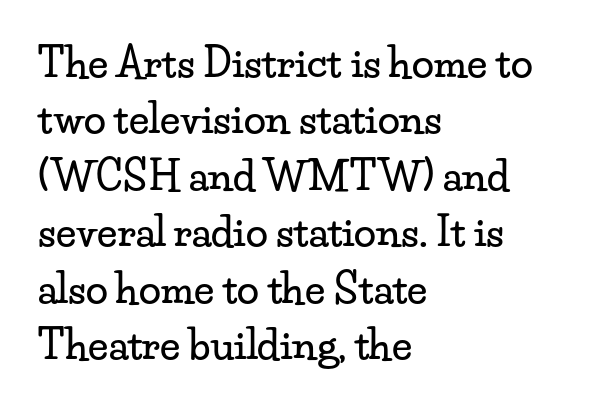
{"serif": "yes", "italic": "no", "width": "wide", "stroke_contrast": "low", "x_height": "small", "monospaced": "no", "underline": "no", "align": "left", "line_spacing": "normal", "line_spacing_ratio": 1.41, "letter_spacing": "normal", "letter_spacing_em": 0.0, "glyph_px": 40}
